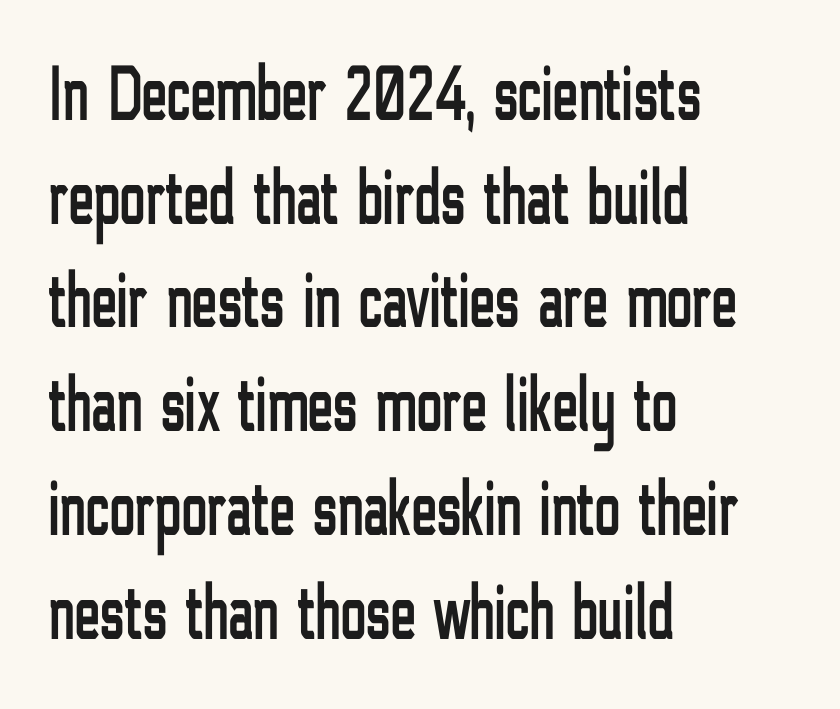
Plain, unruled lines of type. This rendering leaves character spacing at its baseline value. Vertical strokes here are truly vertical. The ragged edge is on the right, which tells us the setting is flush left.
